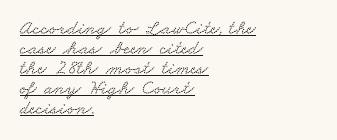
The image shows 20 px text type; set left-aligned, tight line spacing (1.0x), normal letter spacing, underlined.
